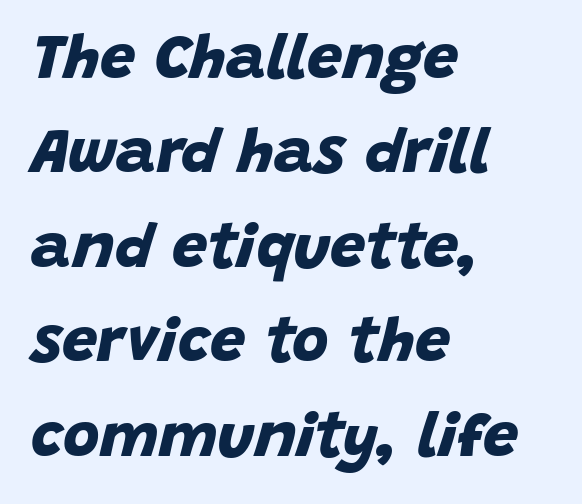
Q: Is the text bold? A: Yes.
Q: Is the typeface a serif or a sans-serif typeface? A: Sans-serif.
Q: Is the text underlined? A: No.
Q: How is the paragraph aligned? A: Left-aligned.
Q: Is the spacing between letters normal or unusually wide? A: Normal.
Q: Is the spacing between lines tight, normal or loose? A: Normal.
Q: Width (condensed, normal, or wide)? A: Normal.
Q: Stroke contrast? A: Low.
Q: x-height? A: Large.
Q: Monospaced? A: No.
